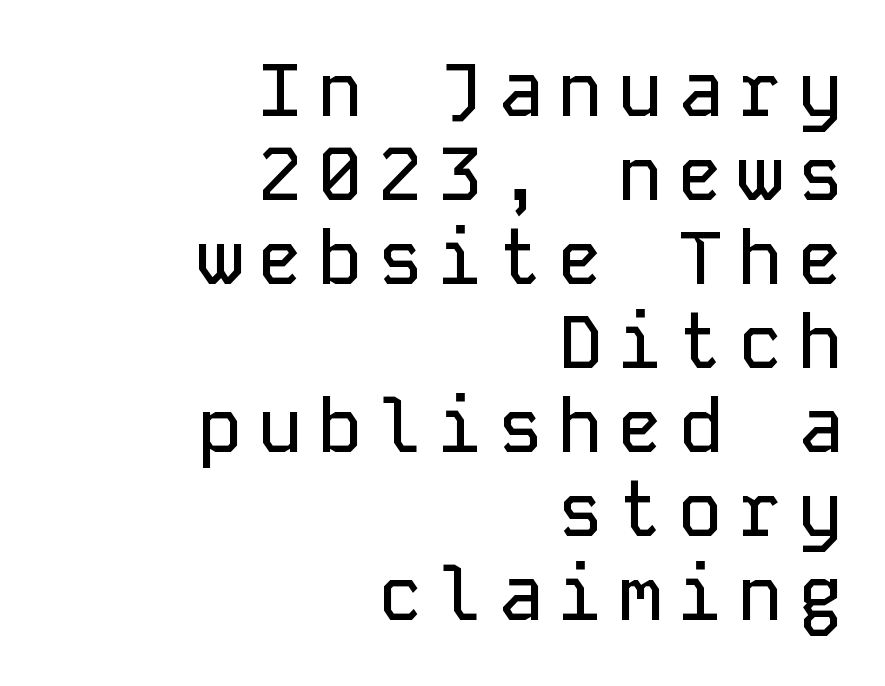
Q: Is the text italic (slanted)? A: No, it is upright.
Q: Is the typeface a serif or a sans-serif typeface? A: Sans-serif.
Q: Is the text underlined? A: No.
Q: How is the paragraph aligned? A: Right-aligned.
Q: Is the spacing between letters normal or unusually wide? A: Unusually wide.
Q: Is the spacing between lines tight, normal or loose? A: Tight.
Q: Width (condensed, normal, or wide)? A: Normal.
Q: Stroke contrast? A: Low.
Q: x-height? A: Medium.
Q: Monospaced? A: Yes.
